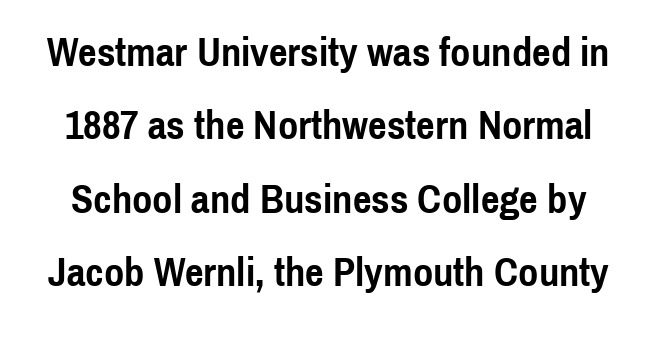
Q: Is the text bold? A: Yes.
Q: Is the text italic (slanted)? A: No, it is upright.
Q: Is the typeface a serif or a sans-serif typeface? A: Sans-serif.
Q: Is the text underlined? A: No.
Q: Is the spacing between letters normal or unusually wide? A: Normal.
Q: Width (condensed, normal, or wide)? A: Condensed.
Q: x-height? A: Medium.
Q: Monospaced? A: No.
